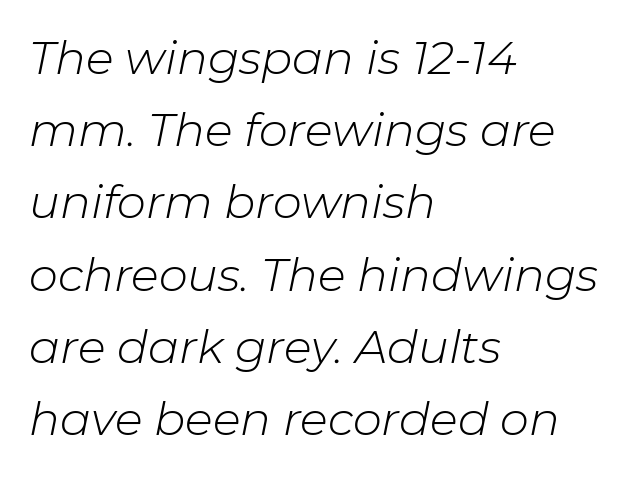
The rendering uses natural spacing where letterforms have individual widths. Letters rest on an invisible, unmarked baseline. Bold? No — there's no thickening of the strokes. When letters slant like this, we call the style italic. Which margin do the lines hug? The left one — the right edge is uneven.
